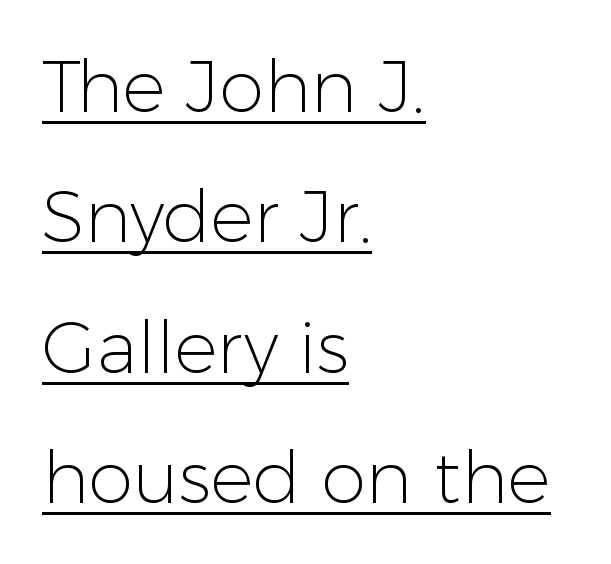
The image shows 72 px light sans-serif type, upright; set left-aligned, line spacing 1.81x, normal letter spacing, underlined; low stroke contrast and a medium x-height.
